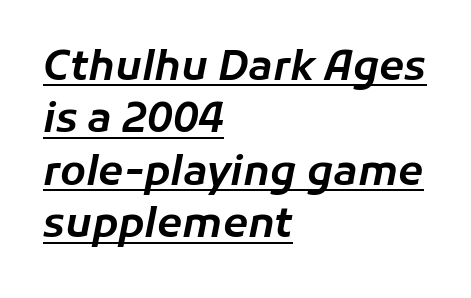
Q: Is the text italic (slanted)? A: Yes, it leans right by about 11 degrees.
Q: Is the text underlined? A: Yes.
Q: How is the paragraph aligned? A: Left-aligned.
Q: Is the spacing between letters normal or unusually wide? A: Normal.
Q: Is the spacing between lines tight, normal or loose? A: Normal.
Q: Width (condensed, normal, or wide)? A: Normal.
Q: Stroke contrast? A: Low.
Q: x-height? A: Medium.
Q: Monospaced? A: No.
